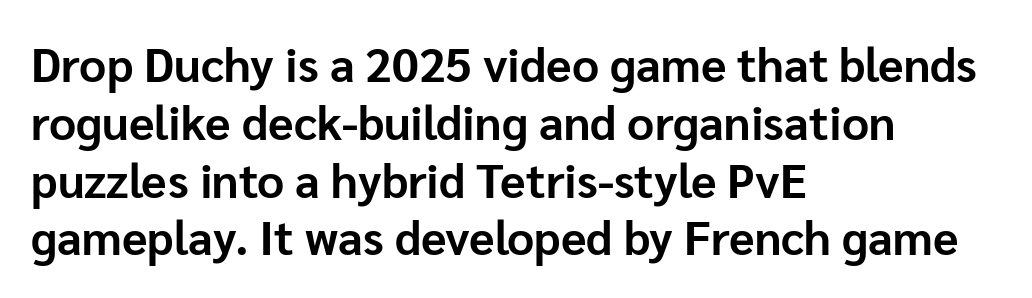
Rule under the text: the space is simply empty. This rendering uses left alignment, leaving the right contour irregular. The letters stand straight up with perfectly vertical stems. Looks like regular typesetting: each glyph gets only the width it needs.
